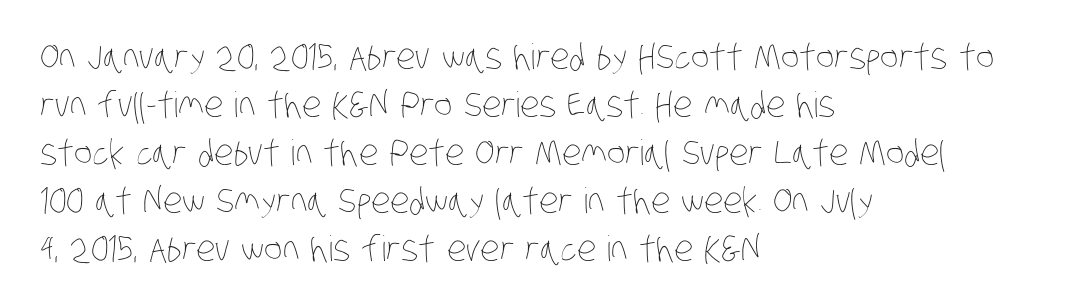
Glance below the letters and you will spot only blank space. Summary of vertical rhythm: regular, with standard interline spacing. Ink coverage per letter is moderate at most. Each line starts at the same left margin while the right side varies. Standard letterfit; no display-style spreading of the glyphs. The passage shown is typed in a proportional face where columns would drift.
